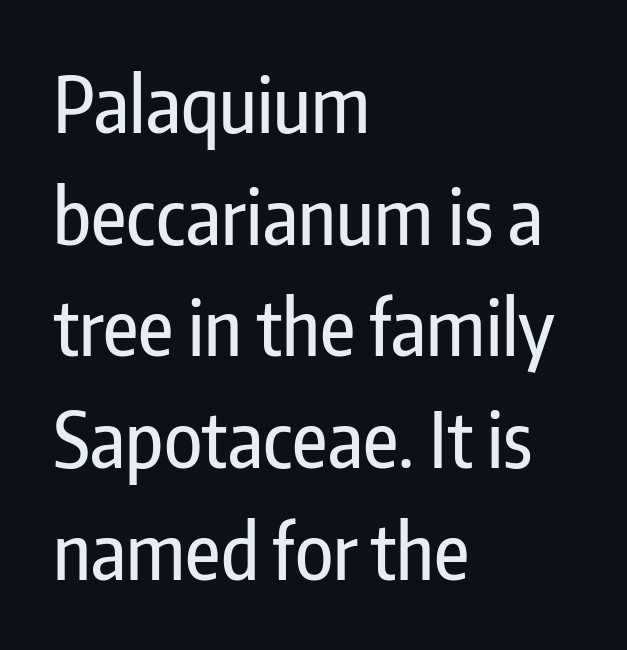
The image shows 77 px condensed sans-serif type, upright; set left-aligned, normal line spacing (1.45x), normal letter spacing, not underlined; low stroke contrast and a medium x-height.
